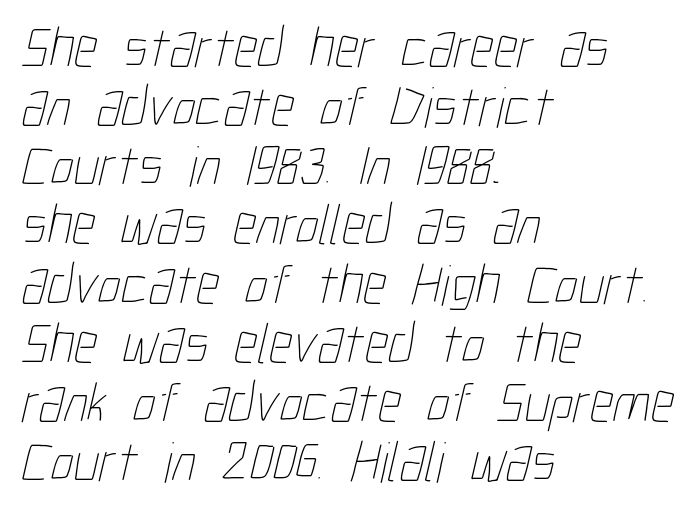
The image shows 58 px thin, condensed type; set left-aligned, tight line spacing (1.02x), normal letter spacing, not underlined; low stroke contrast and a medium x-height.
